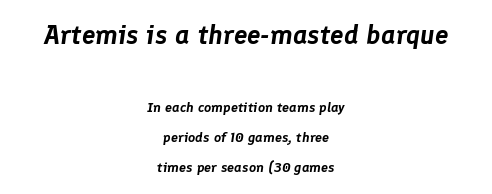
The image shows 27 px text type, italic (leaning right); set centered, loose line spacing (2.15x), normal letter spacing, not underlined; the first (top) block is 1.93x larger.
